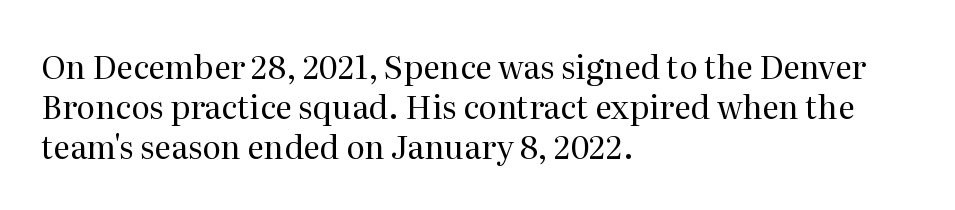
Q: Is the text bold? A: No.
Q: Is the text italic (slanted)? A: No, it is upright.
Q: Is the typeface a serif or a sans-serif typeface? A: Serif.
Q: Is the text underlined? A: No.
Q: How is the paragraph aligned? A: Left-aligned.
Q: Is the spacing between letters normal or unusually wide? A: Normal.
Q: Is the spacing between lines tight, normal or loose? A: Normal.
Q: Width (condensed, normal, or wide)? A: Normal.
Q: Stroke contrast? A: Medium.
Q: x-height? A: Medium.
Q: Monospaced? A: No.
